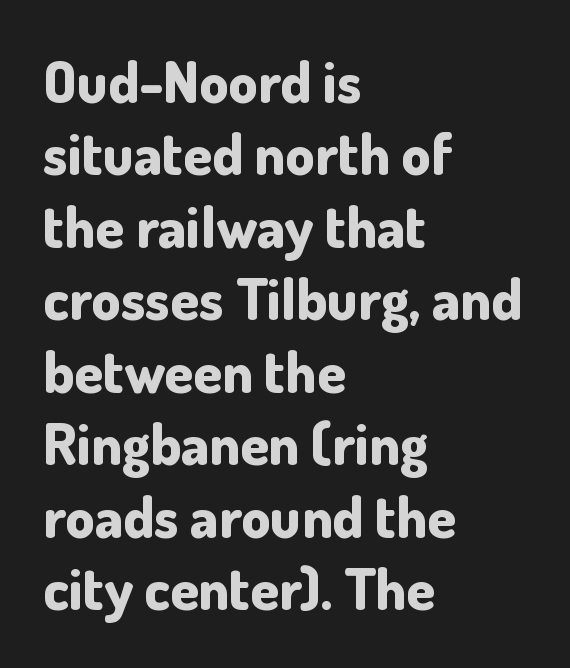
The image shows 58 px bold sans-serif type, upright; set left-aligned, normal line spacing (1.25x), normal letter spacing, not underlined; low stroke contrast and a small x-height.
